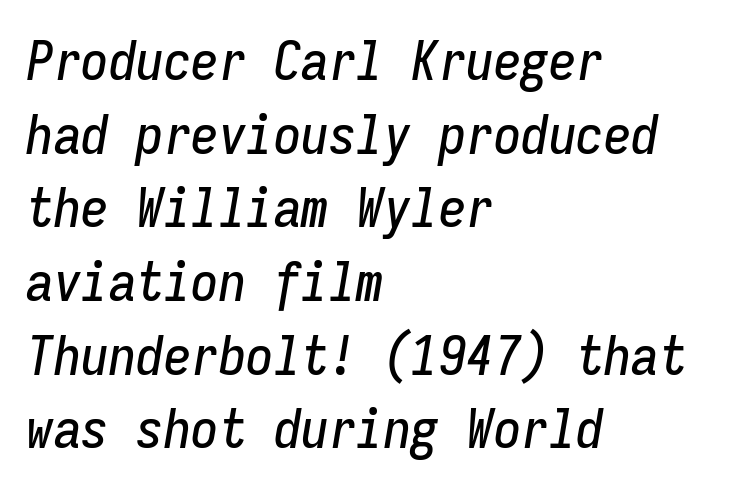
{"italic": "yes", "lean": "right", "slant_degrees": 9, "width": "condensed", "stroke_contrast": "low", "x_height": "medium", "monospaced": "yes", "underline": "no", "align": "left", "line_spacing": "normal", "line_spacing_ratio": 1.34, "letter_spacing": "normal", "letter_spacing_em": 0.0, "glyph_px": 55}
